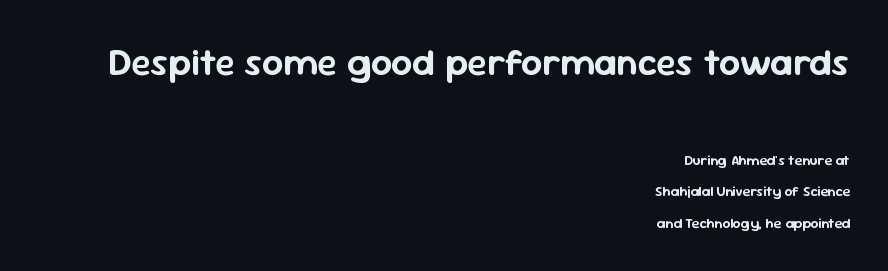
The image shows 37 px sans-serif type, upright; set right-aligned, loose line spacing (2.25x), normal letter spacing, not underlined; the first (top) block is 2.64x larger; low stroke contrast and a medium x-height.
